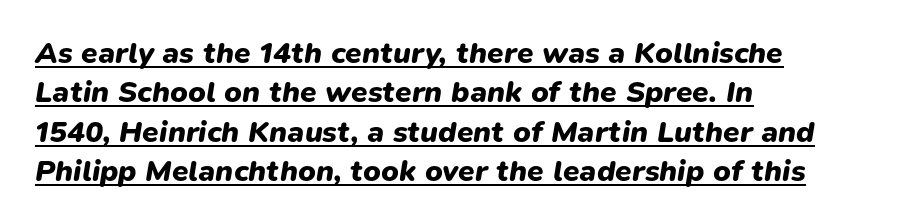
The image shows 30 px heavy type, italic (leaning right); set left-aligned, normal line spacing (1.31x), normal letter spacing, underlined; low stroke contrast and a medium x-height.
